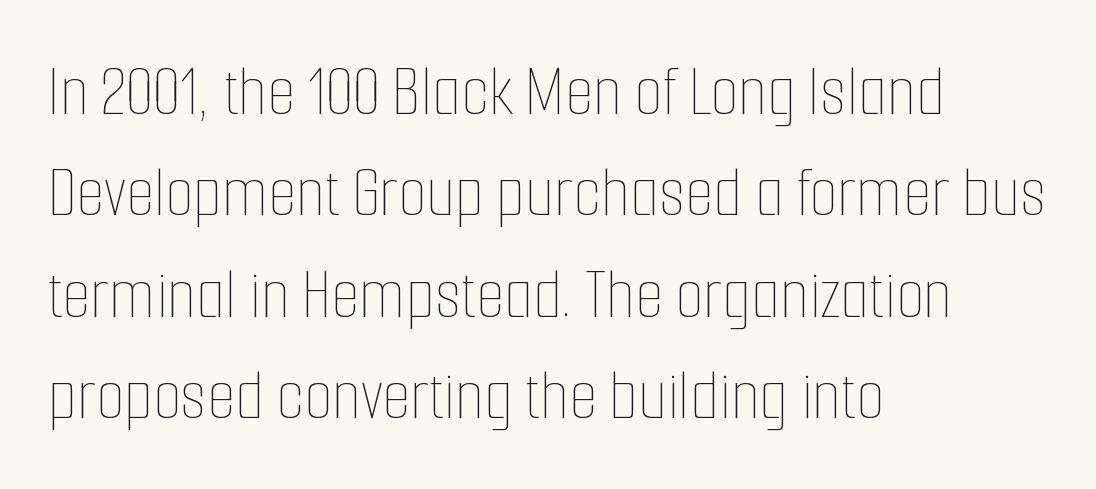
{"italic": "no", "bold": "no", "weight": "thin", "width": "condensed", "stroke_contrast": "low", "x_height": "medium", "monospaced": "no", "underline": "no", "align": "left", "line_spacing": "normal", "line_spacing_ratio": 1.39, "letter_spacing": "normal", "letter_spacing_em": 0.0, "glyph_px": 73}
